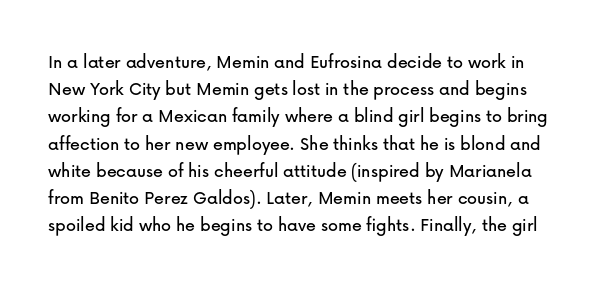
This is roman type, the default non-slanted kind. Check under the words: just untouched page. No extra tracking has been applied to these lines. The vertical gap from one line to the next is medium.
